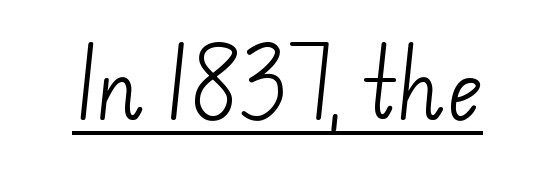
Q: Is the text bold? A: No.
Q: Is the typeface a serif or a sans-serif typeface? A: Sans-serif.
Q: Is the text underlined? A: Yes.
Q: Is the spacing between letters normal or unusually wide? A: Normal.
Q: Width (condensed, normal, or wide)? A: Normal.
Q: Stroke contrast? A: Low.
Q: x-height? A: Small.
Q: Monospaced? A: No.
